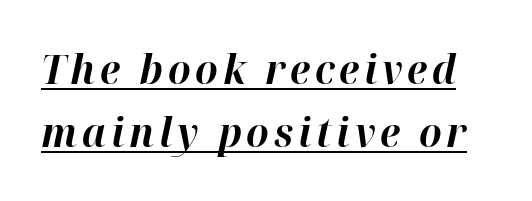
Q: Is the text bold? A: Yes.
Q: Is the text italic (slanted)? A: Yes, it leans right by about 12 degrees.
Q: Is the text underlined? A: Yes.
Q: Is the spacing between lines tight, normal or loose? A: Normal.
Q: Width (condensed, normal, or wide)? A: Normal.
Q: Stroke contrast? A: High.
Q: x-height? A: Medium.
Q: Monospaced? A: No.
